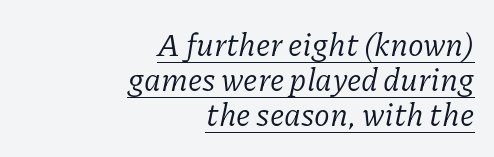
The rendering anchors every line to the right-hand side. Character widths vary here, with narrow letters taking less room than wide ones. Regarding serifs, this sample has them. The weight would be labelled regular, book, light, or lighter still.
